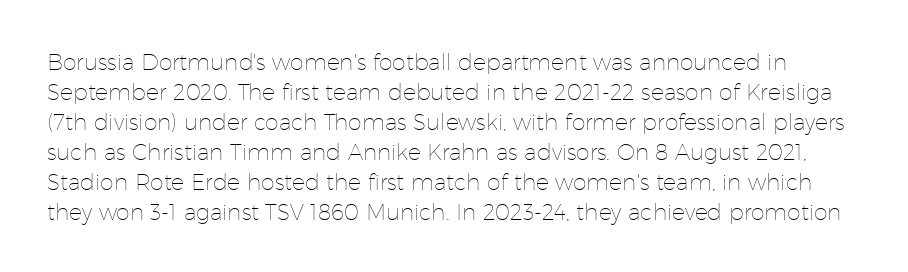
Q: Is the text bold? A: No.
Q: Is the text italic (slanted)? A: No, it is upright.
Q: Is the text underlined? A: No.
Q: Is the spacing between letters normal or unusually wide? A: Normal.
Q: Is the spacing between lines tight, normal or loose? A: Normal.
